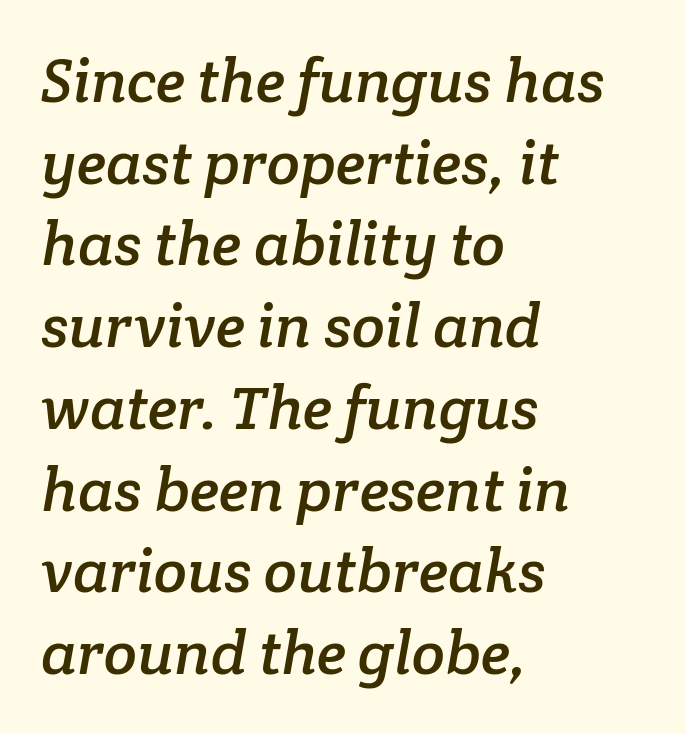
The passage shown is typed in a proportional face where columns would drift. Compared with typical paragraphs, the rows here are spaced about the same. This rendering employs a face with finishing strokes, i.e., a serif. In CSS terms this would be text-align: left.
